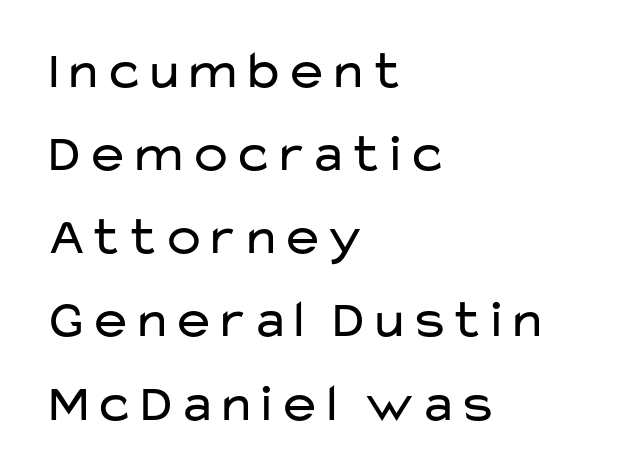
The image shows 54 px regular-weight, wide sans-serif type, upright; set left-aligned, normal line spacing (1.54x), normal letter spacing, not underlined; low stroke contrast and a medium x-height.
